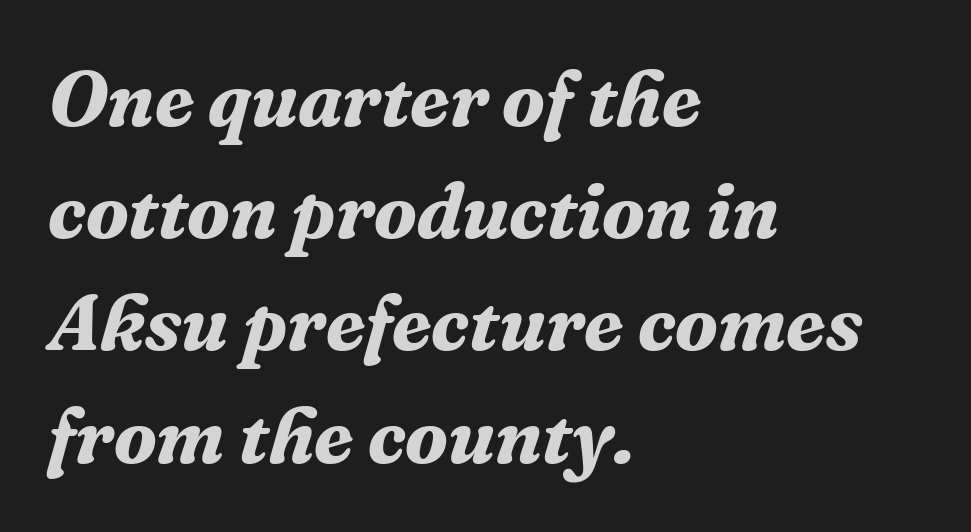
The image shows 79 px bold serif type, italic (leaning right); set left-aligned, normal line spacing (1.42x), normal letter spacing, not underlined; medium stroke contrast and a medium x-height.
